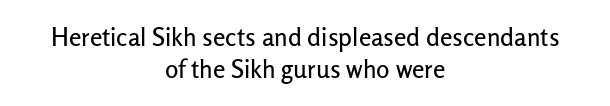
{"italic": "no", "underline": "no", "align": "center", "line_spacing": "normal", "line_spacing_ratio": 1.29, "letter_spacing": "normal", "letter_spacing_em": 0.0, "glyph_px": 25}
